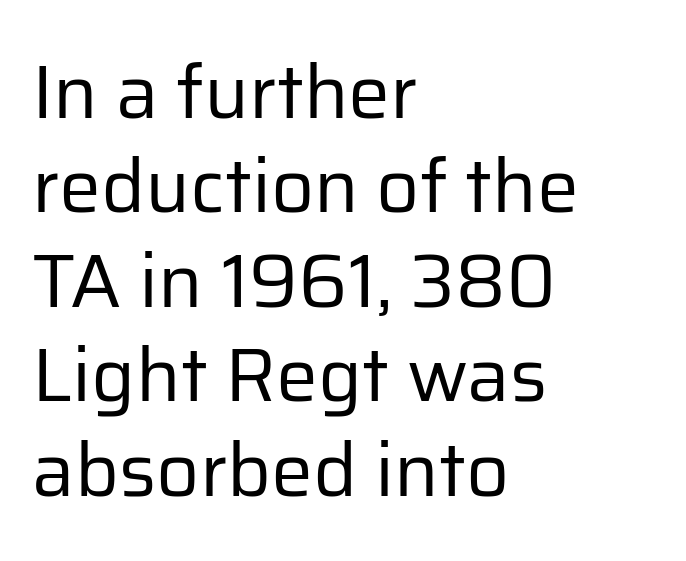
{"serif": "no", "italic": "no", "bold": "no", "weight": "regular", "width": "normal", "stroke_contrast": "low", "x_height": "medium", "monospaced": "no", "underline": "no", "align": "left", "line_spacing": "normal", "line_spacing_ratio": 1.26, "letter_spacing": "normal", "letter_spacing_em": 0.0, "glyph_px": 75}
